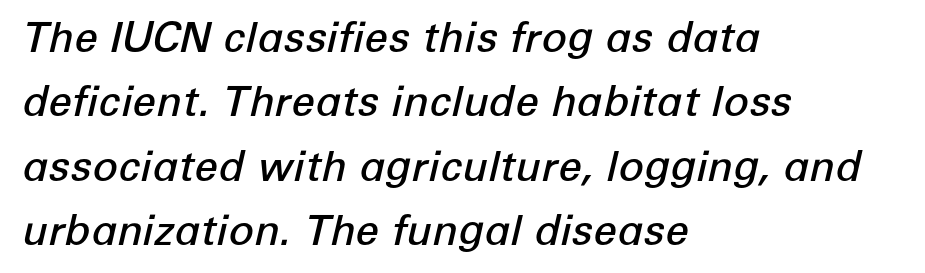
{"italic": "yes", "lean": "right", "slant_degrees": 12, "bold": "semi", "weight": "semibold", "width": "normal", "stroke_contrast": "low", "x_height": "medium", "monospaced": "no", "underline": "no", "align": "left", "line_spacing": "normal", "line_spacing_ratio": 1.53, "letter_spacing": "normal", "letter_spacing_em": 0.0, "glyph_px": 42}
